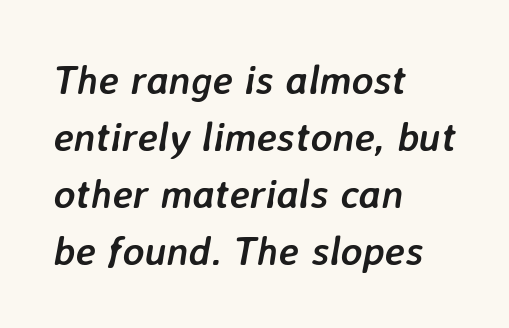
Q: Is the text bold? A: Yes.
Q: Is the text italic (slanted)? A: Yes, it leans right by about 7 degrees.
Q: Is the text underlined? A: No.
Q: How is the paragraph aligned? A: Left-aligned.
Q: Is the spacing between letters normal or unusually wide? A: Normal.
Q: Is the spacing between lines tight, normal or loose? A: Normal.
Q: Width (condensed, normal, or wide)? A: Normal.
Q: Stroke contrast? A: Low.
Q: x-height? A: Medium.
Q: Monospaced? A: No.
